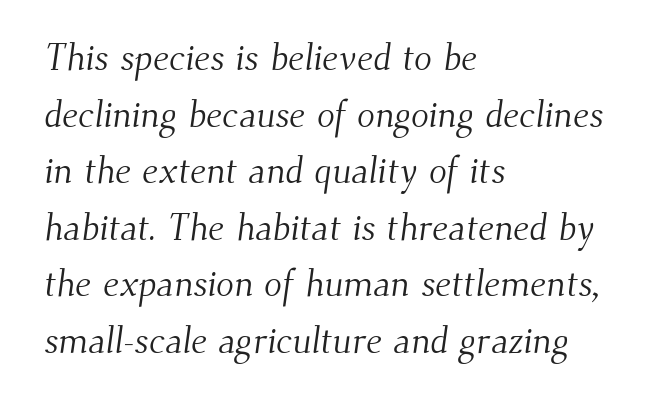
The image shows 37 px light serif type; set left-aligned, normal line spacing (1.53x), normal letter spacing, not underlined; medium stroke contrast and a small x-height.
